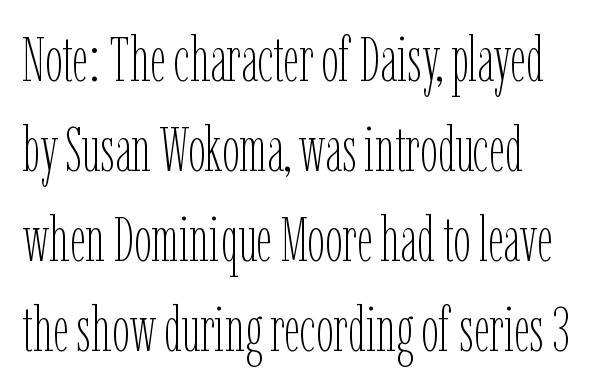
Q: Is the text bold? A: No.
Q: Is the text italic (slanted)? A: No, it is upright.
Q: Is the text underlined? A: No.
Q: Is the spacing between letters normal or unusually wide? A: Normal.
Q: Is the spacing between lines tight, normal or loose? A: Normal.
Q: Width (condensed, normal, or wide)? A: Condensed.
Q: Stroke contrast? A: Low.
Q: x-height? A: Medium.
Q: Monospaced? A: No.
